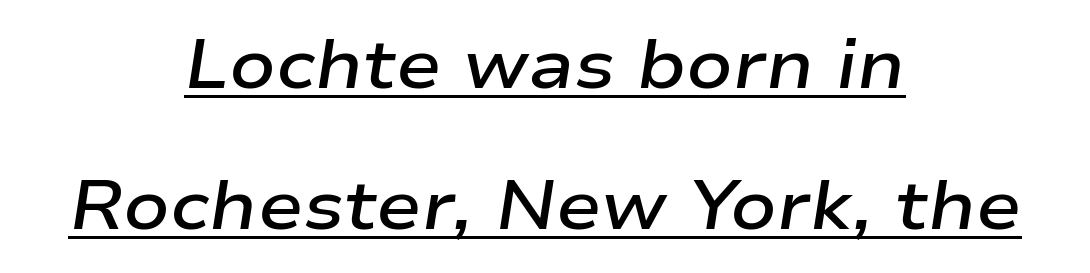
The image shows 68 px semibold, wide type, italic (leaning right); set centered, loose line spacing (2.08x), normal letter spacing, underlined; low stroke contrast and a medium x-height.
